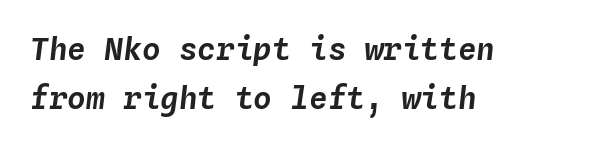
Q: Is the text italic (slanted)? A: Yes, it leans right by about 4 degrees.
Q: Is the text underlined? A: No.
Q: How is the paragraph aligned? A: Left-aligned.
Q: Is the spacing between letters normal or unusually wide? A: Normal.
Q: Is the spacing between lines tight, normal or loose? A: Normal.
Q: Width (condensed, normal, or wide)? A: Normal.
Q: Stroke contrast? A: Low.
Q: x-height? A: Medium.
Q: Monospaced? A: Yes.
